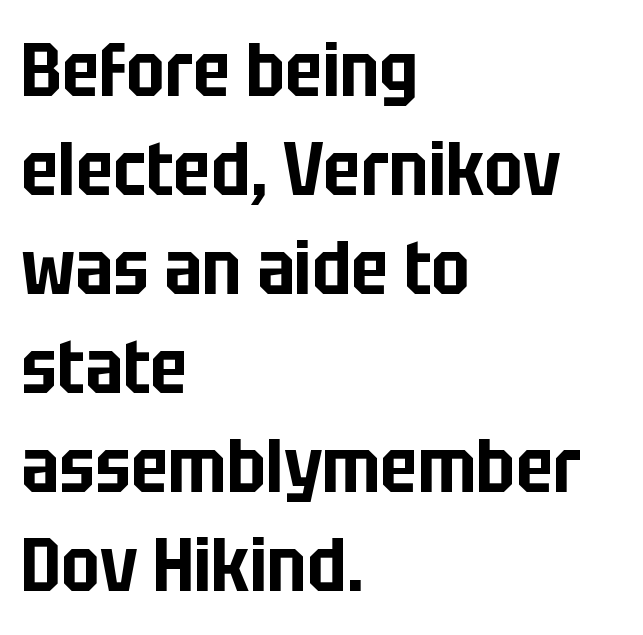
Q: Is the text italic (slanted)? A: No, it is upright.
Q: Is the typeface a serif or a sans-serif typeface? A: Sans-serif.
Q: Is the text underlined? A: No.
Q: How is the paragraph aligned? A: Left-aligned.
Q: Is the spacing between letters normal or unusually wide? A: Normal.
Q: Is the spacing between lines tight, normal or loose? A: Normal.
Q: Width (condensed, normal, or wide)? A: Condensed.
Q: Stroke contrast? A: Low.
Q: x-height? A: Large.
Q: Monospaced? A: No.
